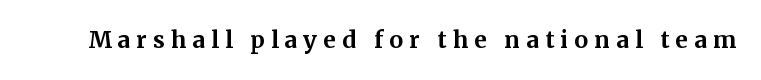
Tall strokes in this sample are plumb rather than angled. Set as a true bold cut, around the 700 mark. Between one letter and the next there's a generous, obvious gap. Glance below the letters and you will spot only blank space.
